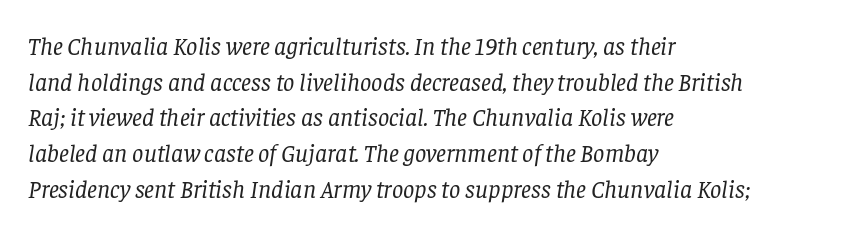
{"italic": "yes", "lean": "right", "slant_degrees": 8, "bold": "no", "underline": "no", "align": "left", "line_spacing": "normal", "line_spacing_ratio": 1.43, "letter_spacing": "normal", "letter_spacing_em": 0.0, "glyph_px": 25}
